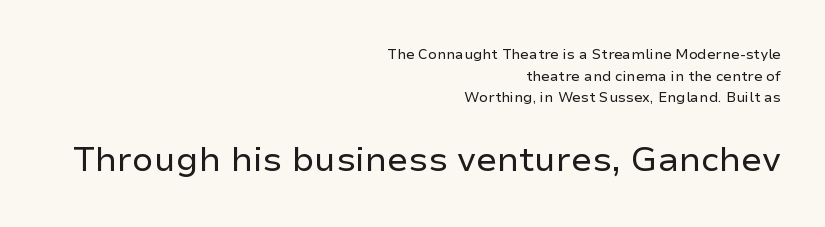
{"serif": "no", "italic": "no", "bold": "no", "weight": "regular", "width": "normal", "stroke_contrast": "low", "x_height": "medium", "monospaced": "no", "underline": "no", "align": "right", "line_spacing": "normal", "line_spacing_ratio": 1.54, "letter_spacing": "normal", "letter_spacing_em": 0.0, "larger_block": "second", "size_ratio": 2.43, "glyph_px": 34}
